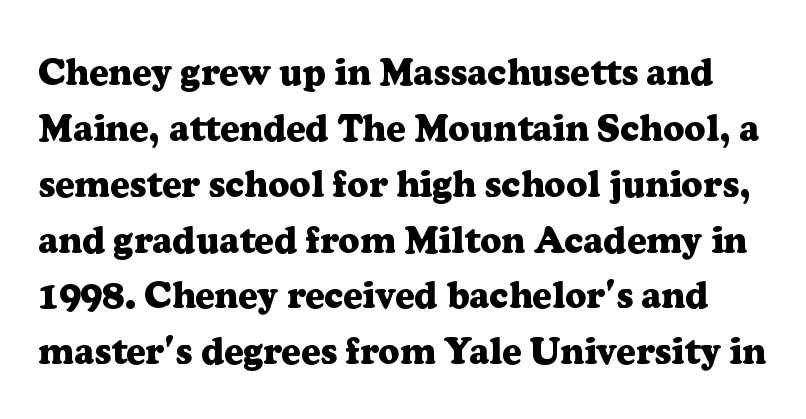
Quick note: not italic, upright. Baseline-to-baseline distance is the conventional proportion of letter height. A typesetter would call this proportional, since set widths differ per character. Check under the words: just untouched page.
